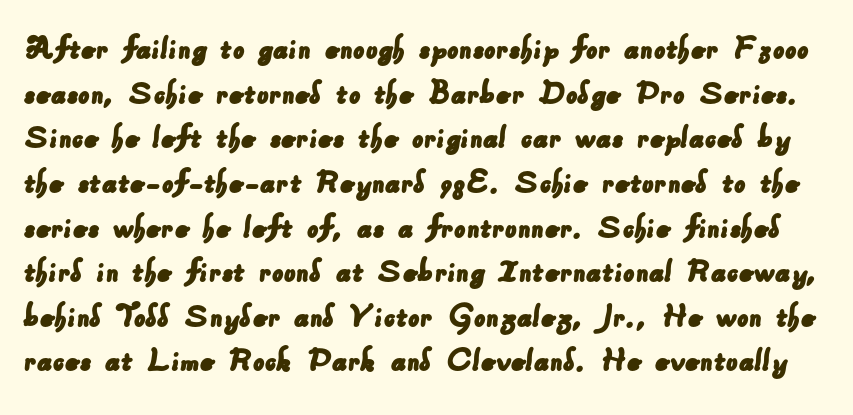
{"serif": "no", "width": "normal", "stroke_contrast": "low", "x_height": "small", "monospaced": "no", "underline": "no", "line_spacing_ratio": 1.24, "letter_spacing": "normal", "letter_spacing_em": 0.0, "glyph_px": 36}
